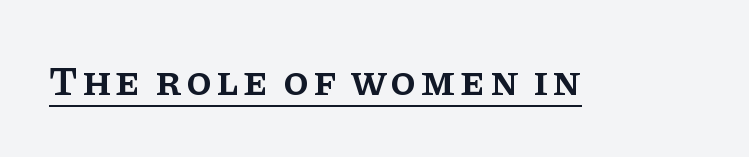
Strokes here are thickened, but only to semibold level. Compared with undecorated copy, this sample adds a rule below the words. This sample has the flowing, uneven cadence of proportional lettering. A typesetter would mark this as roman, not italic.
